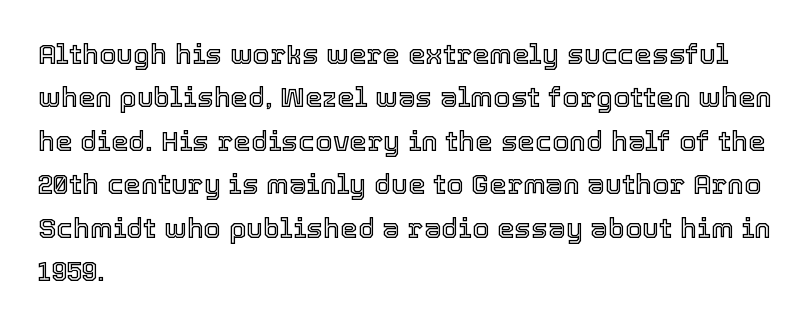
The image shows 28 px text type, upright; set left-aligned, normal line spacing (1.55x), normal letter spacing, not underlined; a medium x-height.
